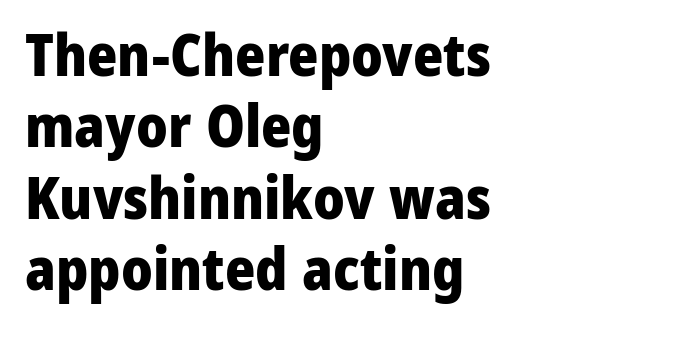
The image shows 58 px heavy sans-serif type, upright; set left-aligned, line spacing 1.23x, normal letter spacing, not underlined; low stroke contrast and a medium x-height.
